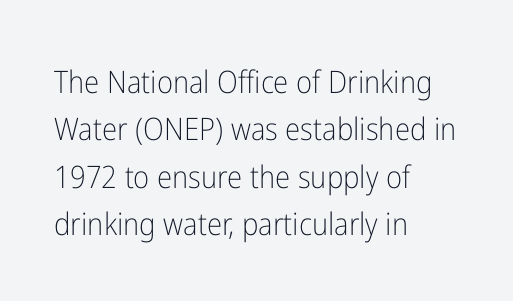
{"serif": "no", "italic": "no", "bold": "no", "weight": "light", "width": "condensed", "stroke_contrast": "low", "x_height": "medium", "monospaced": "no", "underline": "no", "align": "left", "line_spacing": "normal", "line_spacing_ratio": 1.53, "letter_spacing": "normal", "letter_spacing_em": 0.0, "glyph_px": 31}
